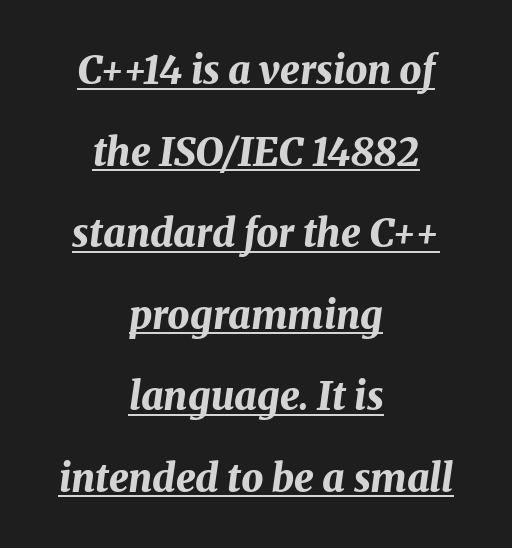
Q: Is the text bold? A: Yes.
Q: Is the text italic (slanted)? A: Yes, it leans right by about 8 degrees.
Q: Is the text underlined? A: Yes.
Q: How is the paragraph aligned? A: Centered.
Q: Is the spacing between letters normal or unusually wide? A: Normal.
Q: Is the spacing between lines tight, normal or loose? A: Loose.
Q: Width (condensed, normal, or wide)? A: Normal.
Q: Stroke contrast? A: Medium.
Q: x-height? A: Medium.
Q: Monospaced? A: No.
